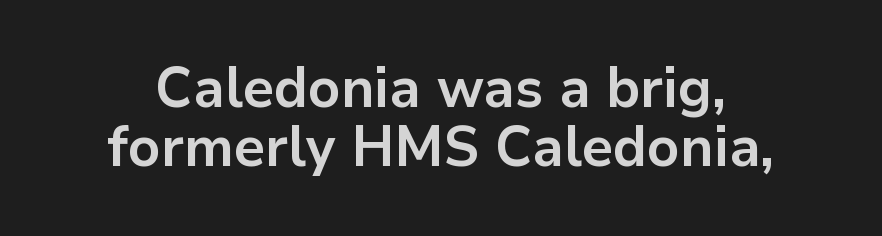
Chunky letters — that's bold for sure. Designer's note — italics off, roman on. Descenders hang freely into open space. This rendering leaves character spacing at its baseline value.
